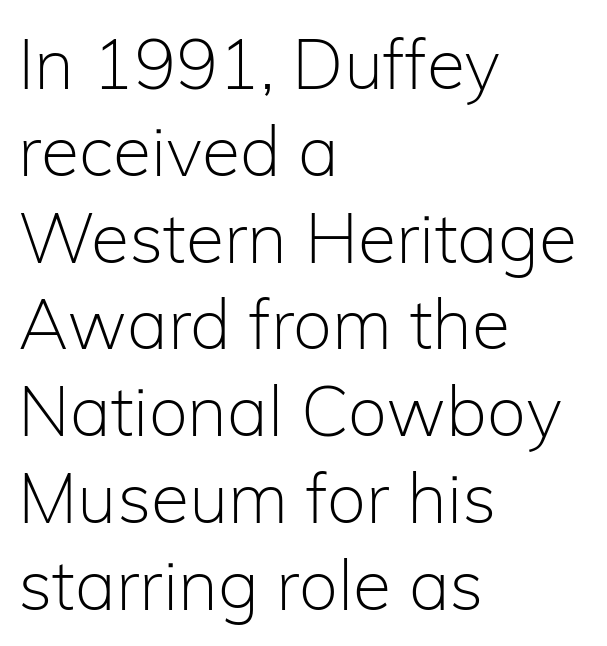
{"serif": "no", "italic": "no", "bold": "no", "weight": "light", "width": "normal", "stroke_contrast": "low", "x_height": "medium", "monospaced": "no", "underline": "no", "align": "left", "line_spacing_ratio": 1.24, "letter_spacing": "normal", "letter_spacing_em": 0.0, "glyph_px": 70}
